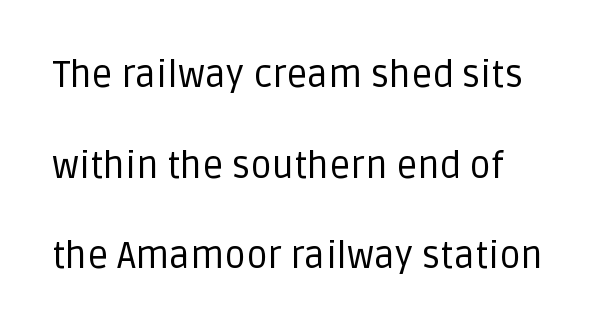
In terms of letterform style, serifs are entirely absent. Designer's note — italics off, roman on. Heft: none added — not bold. Is there much room between lines? Yes — plenty of vertical air separates them. Words float on clear page, feet unadorned.
